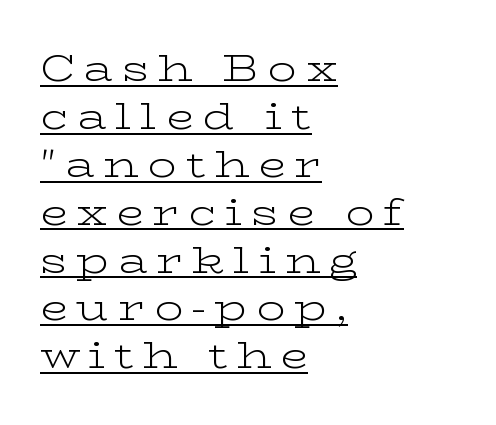
{"serif": "yes", "italic": "no", "bold": "no", "weight": "light", "width": "wide", "stroke_contrast": "low", "x_height": "medium", "monospaced": "no", "underline": "yes", "align": "left", "line_spacing": "normal", "line_spacing_ratio": 1.33, "letter_spacing": "wide", "letter_spacing_em": 0.24, "glyph_px": 36}
